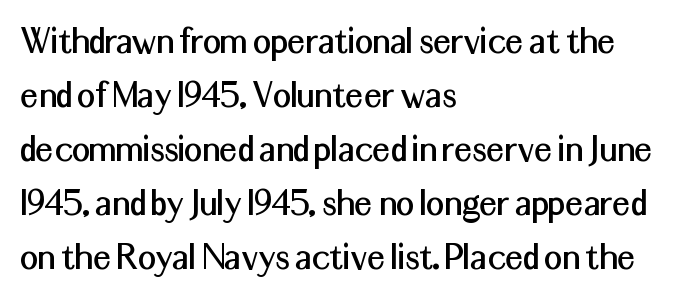
The image shows 40 px sans-serif type, upright; set left-aligned, normal line spacing (1.35x), normal letter spacing, not underlined; medium stroke contrast and a medium x-height.
